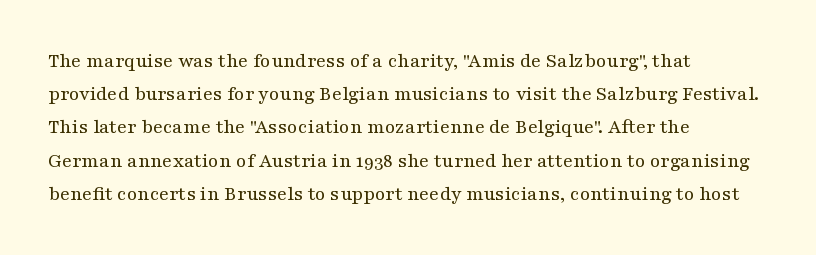
Q: Is the text bold? A: No.
Q: Is the text italic (slanted)? A: No, it is upright.
Q: Is the text underlined? A: No.
Q: How is the paragraph aligned? A: Left-aligned.
Q: Is the spacing between letters normal or unusually wide? A: Normal.
Q: Is the spacing between lines tight, normal or loose? A: Normal.
